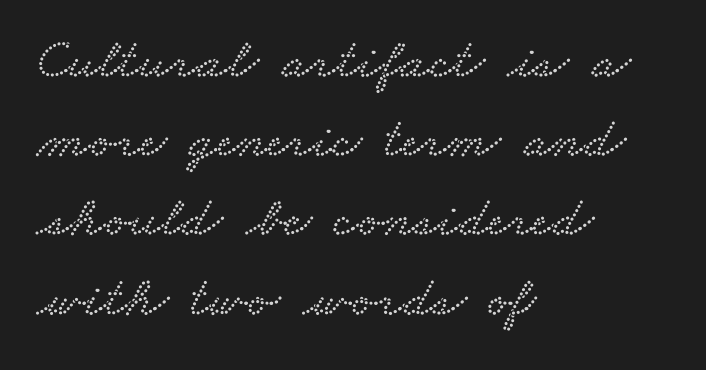
Q: Is the typeface a serif or a sans-serif typeface? A: Serif.
Q: Is the text underlined? A: No.
Q: How is the paragraph aligned? A: Left-aligned.
Q: Is the spacing between letters normal or unusually wide? A: Normal.
Q: Is the spacing between lines tight, normal or loose? A: Normal.
Q: Width (condensed, normal, or wide)? A: Wide.
Q: Stroke contrast? A: Low.
Q: x-height? A: Small.
Q: Monospaced? A: No.
